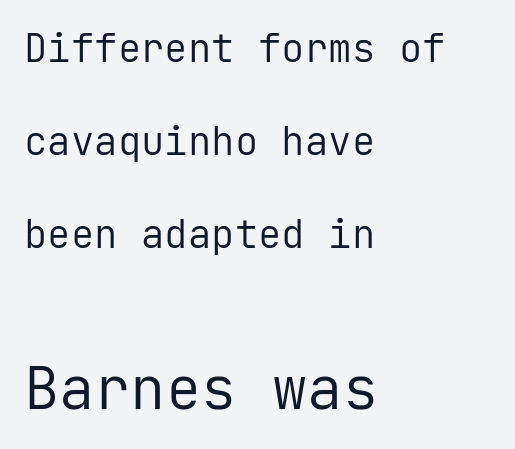
Summary of vertical rhythm: relaxed, with wide interline spacing. Fixed-width glyphs throughout — classic coding-font behaviour. Serif or sans? Sans — the stroke terminals are bare. Clear beneath every line of the passage. In terms of posture, this sample is upright. Is the letter spacing exaggerated? No — it looks like the ordinary default.
